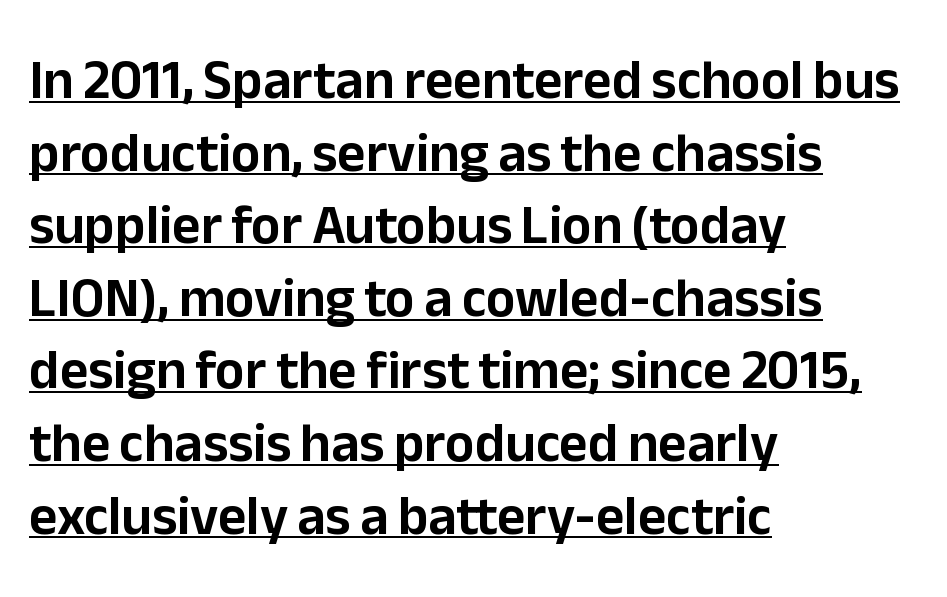
Q: Is the text italic (slanted)? A: No, it is upright.
Q: Is the typeface a serif or a sans-serif typeface? A: Sans-serif.
Q: Is the text underlined? A: Yes.
Q: How is the paragraph aligned? A: Left-aligned.
Q: Is the spacing between letters normal or unusually wide? A: Normal.
Q: Is the spacing between lines tight, normal or loose? A: Normal.
Q: Width (condensed, normal, or wide)? A: Normal.
Q: Stroke contrast? A: Low.
Q: x-height? A: Medium.
Q: Monospaced? A: No.
